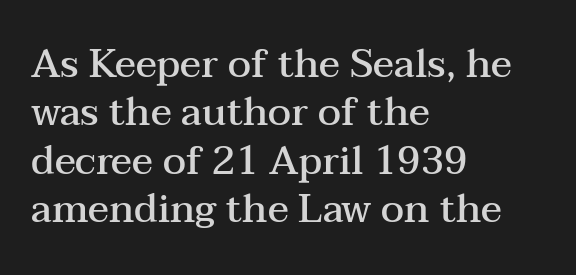
Q: Is the text bold? A: Semi-bold.
Q: Is the text italic (slanted)? A: No, it is upright.
Q: Is the typeface a serif or a sans-serif typeface? A: Serif.
Q: Is the text underlined? A: No.
Q: How is the paragraph aligned? A: Left-aligned.
Q: Is the spacing between letters normal or unusually wide? A: Normal.
Q: Width (condensed, normal, or wide)? A: Wide.
Q: Stroke contrast? A: Medium.
Q: x-height? A: Medium.
Q: Monospaced? A: No.
